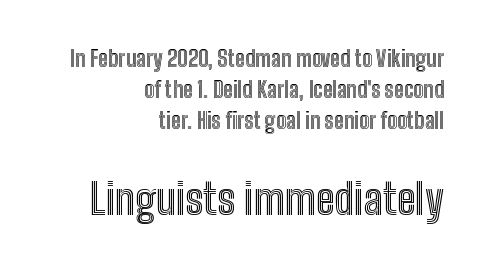
The words here are not underlined. The lines sit at an ordinary, default distance from one another. The letterforms sit shoulder to shoulder at normal distance. This sample has the flowing, uneven cadence of proportional lettering.
